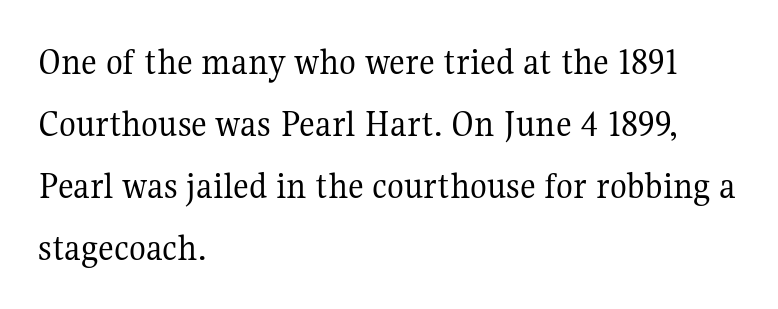
The image shows 39 px regular-weight serif type, upright; set left-aligned, normal line spacing (1.59x), normal letter spacing, not underlined; medium stroke contrast and a medium x-height.
